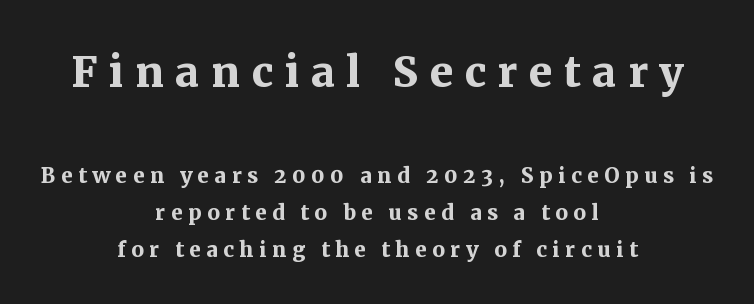
Q: Is the text bold? A: Yes.
Q: Is the text italic (slanted)? A: No, it is upright.
Q: Is the typeface a serif or a sans-serif typeface? A: Serif.
Q: Is the text underlined? A: No.
Q: How is the paragraph aligned? A: Centered.
Q: Is the spacing between letters normal or unusually wide? A: Unusually wide.
Q: Is the spacing between lines tight, normal or loose? A: Normal.
Q: Which block of text is set in a larger size, the first (top) or the second (bottom)? A: The first (top) one.
Q: Width (condensed, normal, or wide)? A: Normal.
Q: Stroke contrast? A: Medium.
Q: x-height? A: Medium.
Q: Monospaced? A: No.
